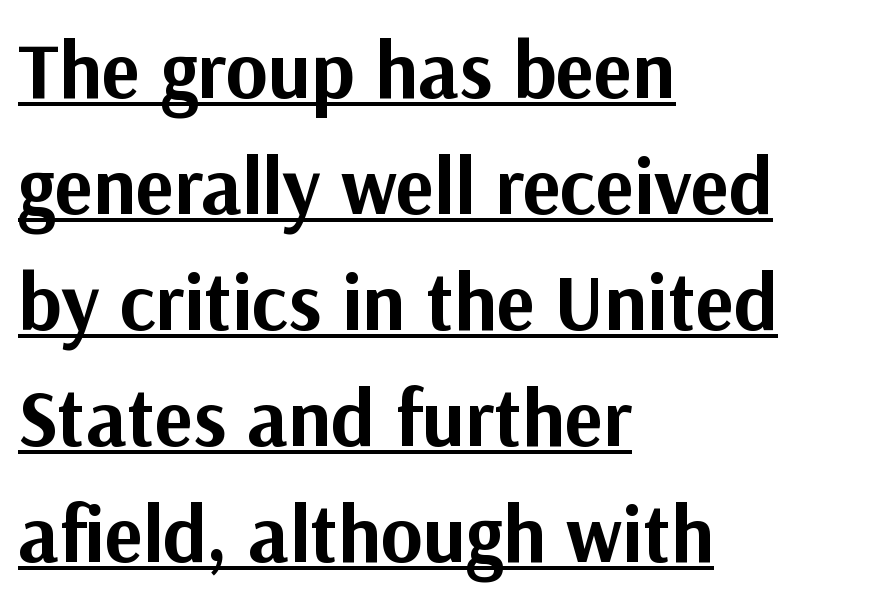
Q: Is the text bold? A: Yes.
Q: Is the text italic (slanted)? A: No, it is upright.
Q: Is the typeface a serif or a sans-serif typeface? A: Sans-serif.
Q: Is the text underlined? A: Yes.
Q: How is the paragraph aligned? A: Left-aligned.
Q: Is the spacing between letters normal or unusually wide? A: Normal.
Q: Is the spacing between lines tight, normal or loose? A: Normal.
Q: Width (condensed, normal, or wide)? A: Normal.
Q: Stroke contrast? A: Medium.
Q: x-height? A: Medium.
Q: Monospaced? A: No.
